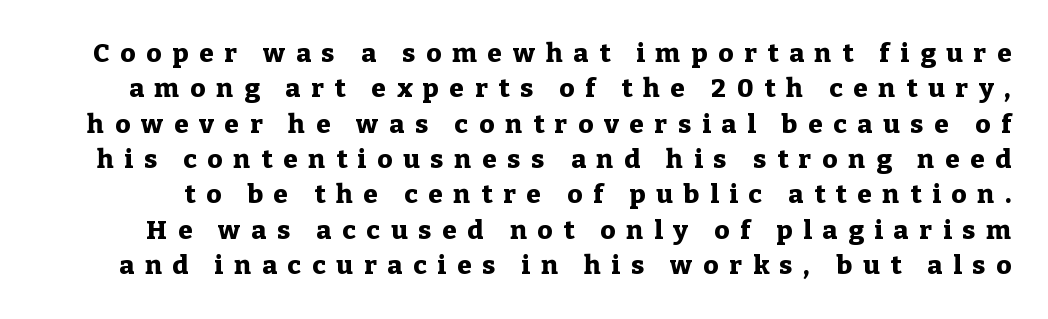
{"italic": "no", "bold": "yes", "underline": "no", "line_spacing": "normal", "line_spacing_ratio": 1.36, "letter_spacing": "wide", "letter_spacing_em": 0.42, "glyph_px": 26}
